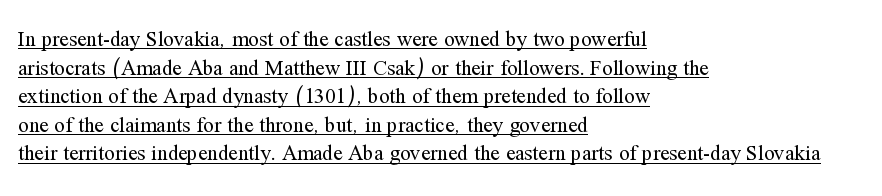
The image shows 21 px text type, upright; set left-aligned, normal line spacing (1.36x), normal letter spacing, underlined.
